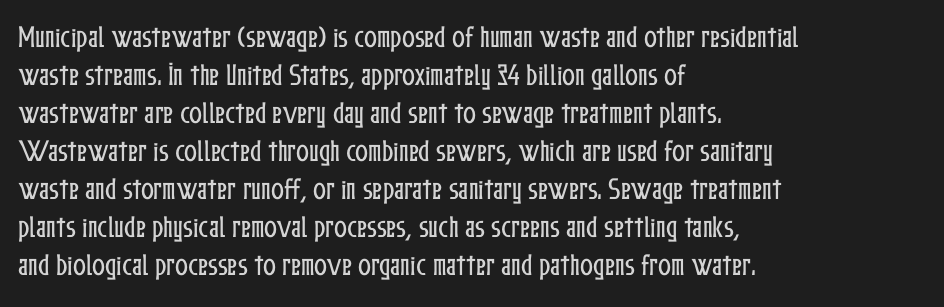
The image shows 24 px text type, upright; set left-aligned, normal line spacing (1.58x), normal letter spacing, not underlined.
